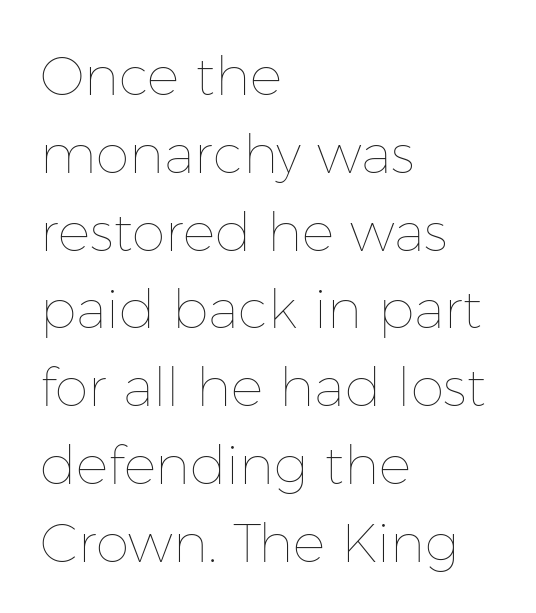
Q: Is the text bold? A: No.
Q: Is the text italic (slanted)? A: No, it is upright.
Q: Is the text underlined? A: No.
Q: How is the paragraph aligned? A: Left-aligned.
Q: Is the spacing between letters normal or unusually wide? A: Normal.
Q: Is the spacing between lines tight, normal or loose? A: Normal.
Q: Width (condensed, normal, or wide)? A: Normal.
Q: Stroke contrast? A: Low.
Q: x-height? A: Medium.
Q: Monospaced? A: No.
